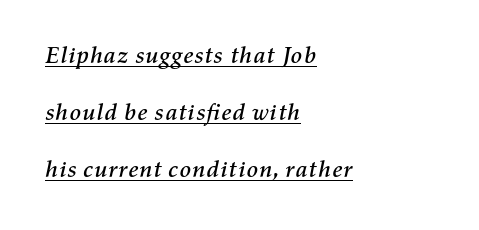
This sample is left-justified, so line endings fall wherever the words run out. The line texture is even and compact thanks to regular tracking. The string is rendered with underlining switched on. The lettering tilts uniformly, giving the passage an italic look. What's the leading like? Stretched, with rows far apart.
